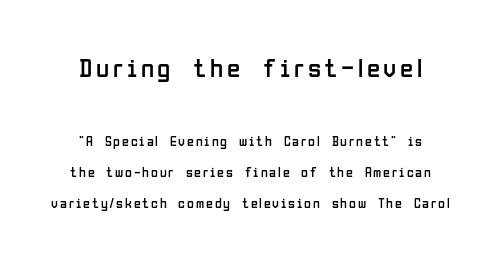
The image shows 27 px text type, upright; set loose line spacing (2.22x), not underlined; the first (top) block is 1.93x larger.
